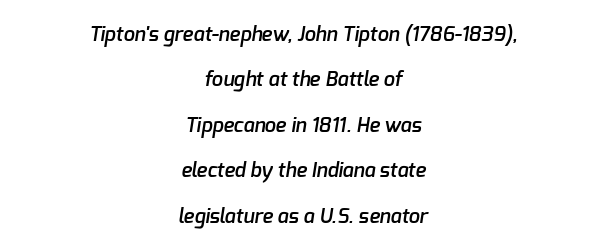
The image shows 20 px text type; set centered, loose line spacing (2.27x), normal letter spacing, not underlined.
